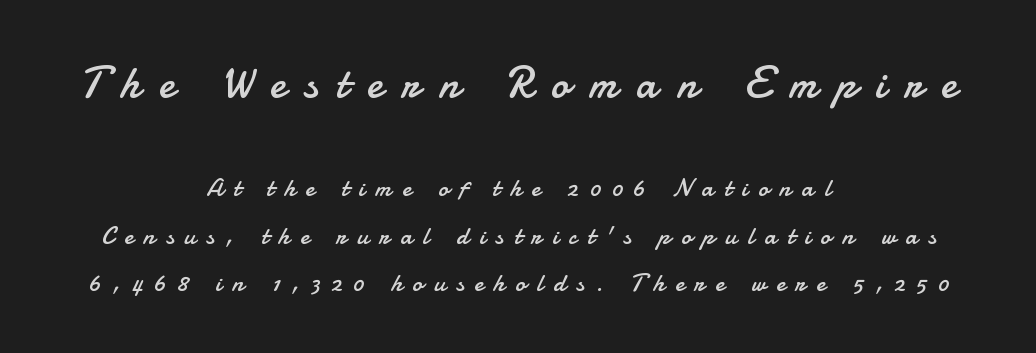
The image shows 44 px regular-weight sans-serif type; set centered, line spacing 1.89x, unusually wide letter spacing (+0.43 em), not underlined; the first (top) block is 1.76x larger; low stroke contrast and a small x-height.
